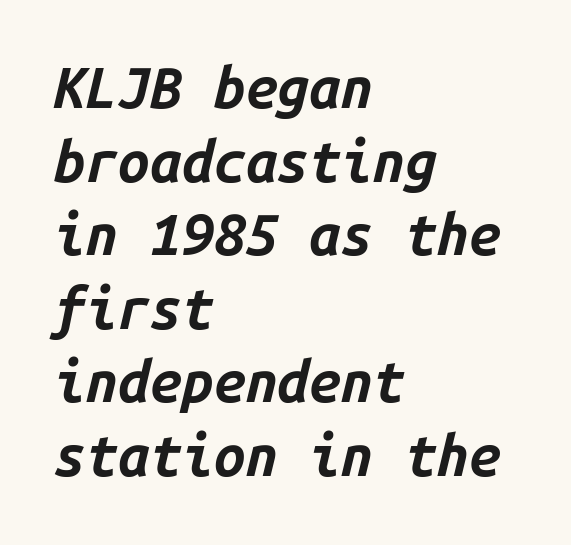
{"italic": "yes", "lean": "right", "slant_degrees": 14, "bold": "yes", "weight": "bold", "width": "normal", "stroke_contrast": "low", "x_height": "medium", "monospaced": "yes", "underline": "no", "align": "left", "line_spacing": "normal", "line_spacing_ratio": 1.29, "letter_spacing": "normal", "letter_spacing_em": 0.0, "glyph_px": 57}
